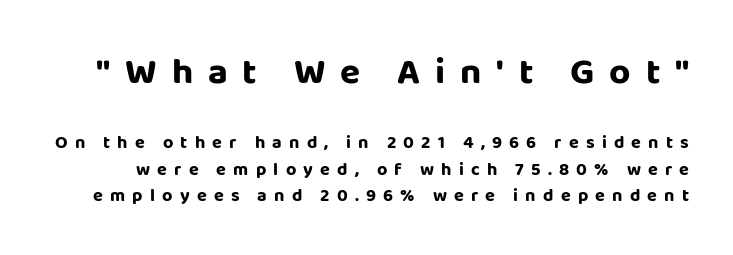
Character size in the leading block exceeds that of the trailing block. On the weight axis this lands at bold, roughly 700. The font's upright variant was chosen for this text. The text was rendered using a sans face with plain stroke endings. One glance says typical: line gaps are just what's usual.
